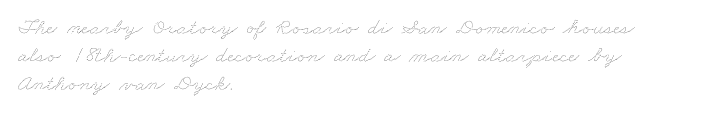
Q: Is the text bold? A: No.
Q: Is the text underlined? A: No.
Q: How is the paragraph aligned? A: Left-aligned.
Q: Is the spacing between letters normal or unusually wide? A: Normal.
